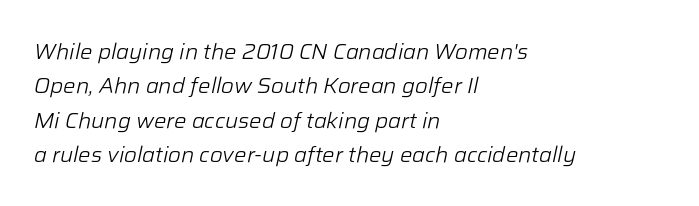
Q: Is the text bold? A: No.
Q: Is the text italic (slanted)? A: Yes, it leans right by about 12 degrees.
Q: Is the text underlined? A: No.
Q: How is the paragraph aligned? A: Left-aligned.
Q: Is the spacing between letters normal or unusually wide? A: Normal.
Q: Is the spacing between lines tight, normal or loose? A: Normal.
